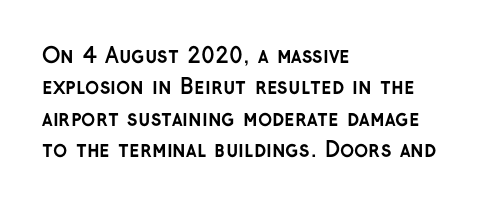
Set as a true bold cut, around the 700 mark. You can tell it's not italic because the verticals are truly vertical. Horizontally, the lines are justified to the leading edge only. Evenly set lines give the paragraph a standard silhouette. Just letters on the line, the space beneath them empty. Compared with typical body copy, the letter spacing here is the same.
